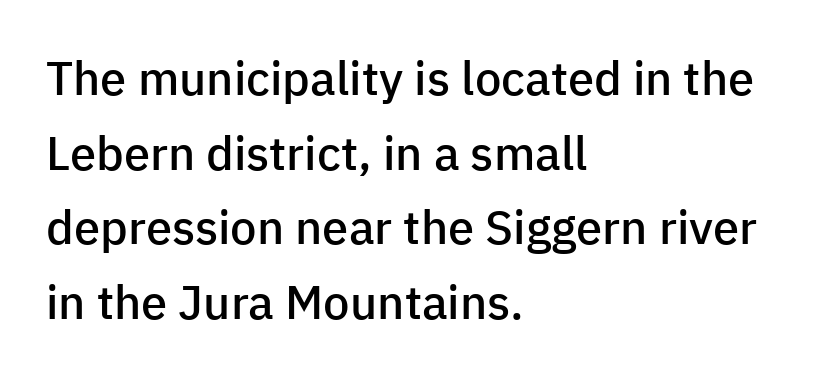
Q: Is the text bold? A: Semi-bold.
Q: Is the text italic (slanted)? A: No, it is upright.
Q: Is the typeface a serif or a sans-serif typeface? A: Sans-serif.
Q: Is the text underlined? A: No.
Q: How is the paragraph aligned? A: Left-aligned.
Q: Is the spacing between letters normal or unusually wide? A: Normal.
Q: Is the spacing between lines tight, normal or loose? A: Normal.
Q: Width (condensed, normal, or wide)? A: Normal.
Q: Stroke contrast? A: Low.
Q: x-height? A: Medium.
Q: Monospaced? A: No.
